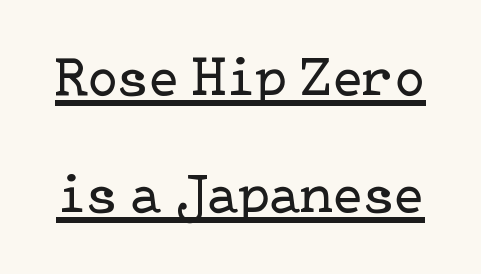
{"serif": "yes", "italic": "no", "bold": "no", "weight": "regular", "width": "normal", "stroke_contrast": "low", "x_height": "medium", "underline": "yes", "line_spacing": "loose", "line_spacing_ratio": 2.09, "letter_spacing": "normal", "letter_spacing_em": 0.0, "glyph_px": 56}
